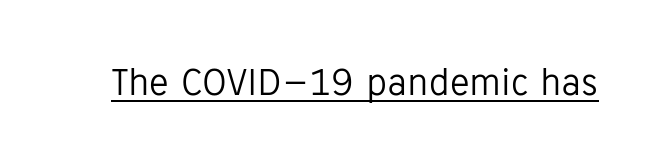
The image shows 40 px light sans-serif type, upright; set normal letter spacing, underlined; low stroke contrast and a medium x-height.
